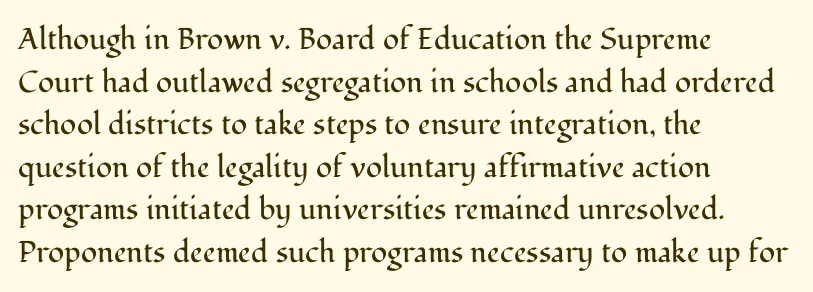
The image shows 30 px regular-weight serif type, upright; set left-aligned, normal line spacing (1.42x), normal letter spacing, not underlined; medium stroke contrast and a medium x-height.
